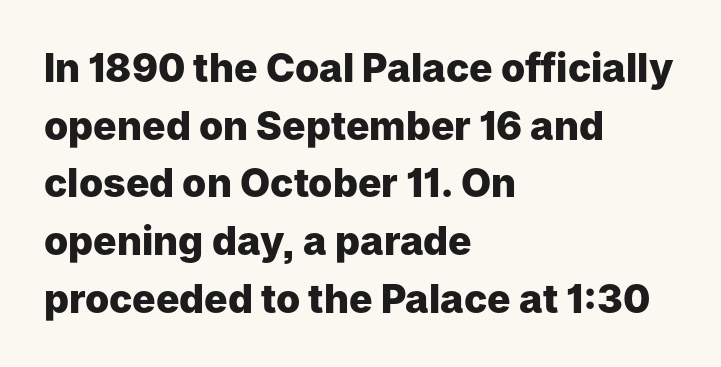
Q: Is the text bold? A: Yes.
Q: Is the text italic (slanted)? A: No, it is upright.
Q: Is the typeface a serif or a sans-serif typeface? A: Sans-serif.
Q: Is the text underlined? A: No.
Q: How is the paragraph aligned? A: Left-aligned.
Q: Is the spacing between letters normal or unusually wide? A: Normal.
Q: Is the spacing between lines tight, normal or loose? A: Normal.
Q: Width (condensed, normal, or wide)? A: Normal.
Q: Stroke contrast? A: Low.
Q: x-height? A: Medium.
Q: Monospaced? A: No.
